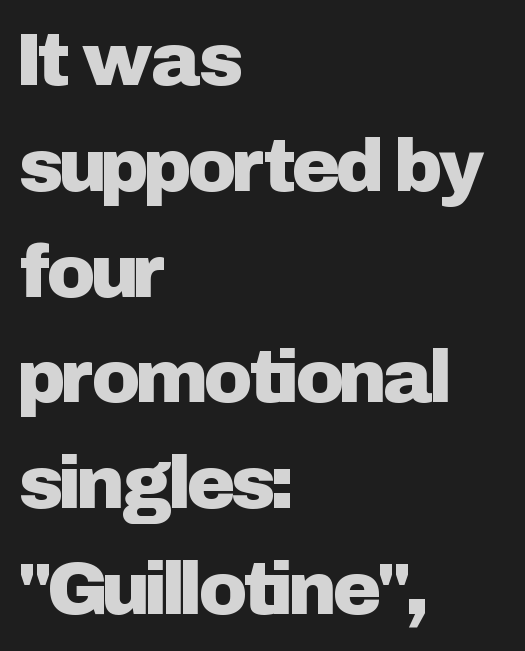
{"serif": "no", "italic": "no", "width": "normal", "stroke_contrast": "low", "x_height": "medium", "monospaced": "no", "underline": "no", "align": "left", "line_spacing": "normal", "line_spacing_ratio": 1.43, "letter_spacing": "normal", "letter_spacing_em": 0.0, "glyph_px": 74}
